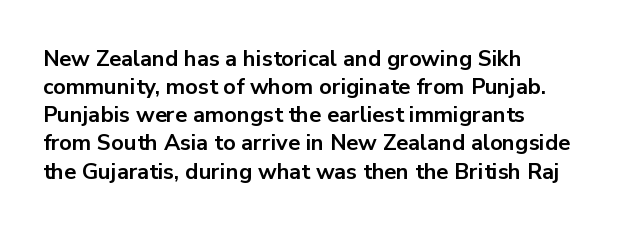
The passage is arranged the way most books set body copy — flush left. No word sits above an underline. Nobody touched the tracking dial on this one. Stroke thickness is high; the sample reads as a true bold.
